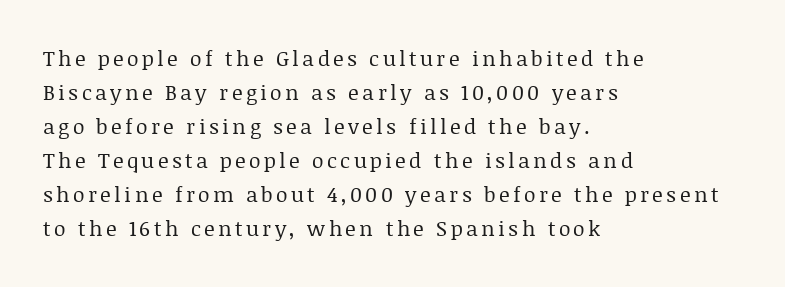
{"italic": "no", "bold": "no", "underline": "no", "align": "left", "line_spacing": "normal", "line_spacing_ratio": 1.62, "glyph_px": 21}
